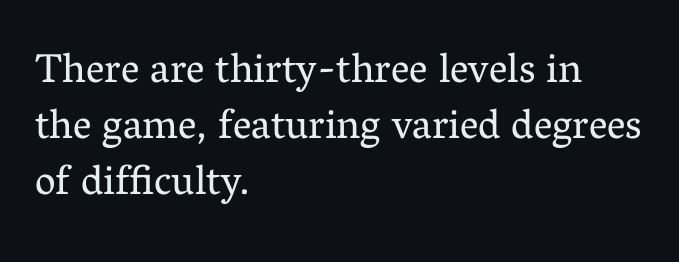
The image shows 41 px regular-weight serif type, upright; set left-aligned, normal line spacing (1.37x), normal letter spacing, not underlined; medium stroke contrast and a medium x-height.
